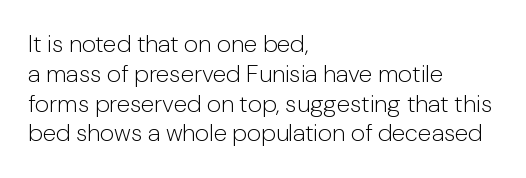
If you drew a line through each stem, it would be perfectly vertical. Tracking value appears to be zero — textbook default spacing. The rag falls on the right side of this text block. The face looks like a standard text weight, possibly lighter. The string is rendered with underlining switched off.
